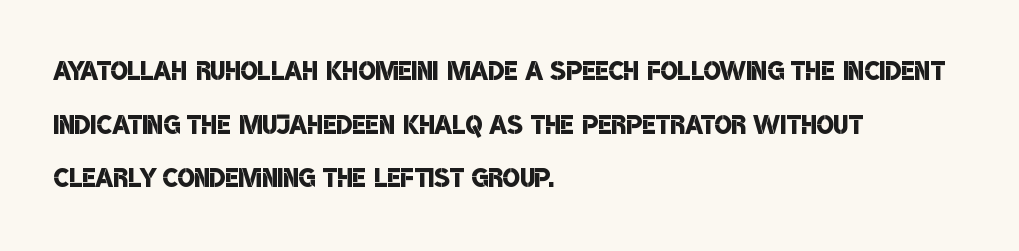
Q: Is the text bold? A: Semi-bold.
Q: Is the typeface a serif or a sans-serif typeface? A: Sans-serif.
Q: Is the text underlined? A: No.
Q: How is the paragraph aligned? A: Left-aligned.
Q: Is the spacing between letters normal or unusually wide? A: Normal.
Q: Is the spacing between lines tight, normal or loose? A: Normal.
Q: Width (condensed, normal, or wide)? A: Condensed.
Q: Stroke contrast? A: Low.
Q: x-height? A: Large.
Q: Monospaced? A: No.
